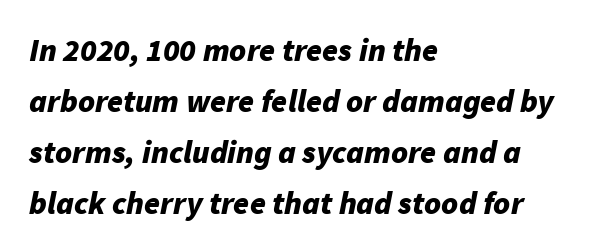
Q: Is the text bold? A: Yes.
Q: Is the text italic (slanted)? A: Yes, it leans right by about 11 degrees.
Q: Is the text underlined? A: No.
Q: How is the paragraph aligned? A: Left-aligned.
Q: Is the spacing between letters normal or unusually wide? A: Normal.
Q: Is the spacing between lines tight, normal or loose? A: Normal.
Q: Width (condensed, normal, or wide)? A: Normal.
Q: Stroke contrast? A: Low.
Q: x-height? A: Medium.
Q: Monospaced? A: No.
